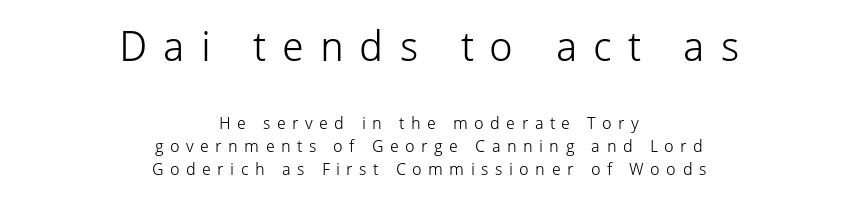
{"serif": "no", "italic": "no", "bold": "no", "weight": "light", "width": "normal", "stroke_contrast": "low", "x_height": "medium", "monospaced": "no", "underline": "no", "align": "center", "line_spacing": "normal", "line_spacing_ratio": 1.36, "letter_spacing": "wide", "letter_spacing_em": 0.38, "larger_block": "first", "size_ratio": 2.47, "glyph_px": 42}
